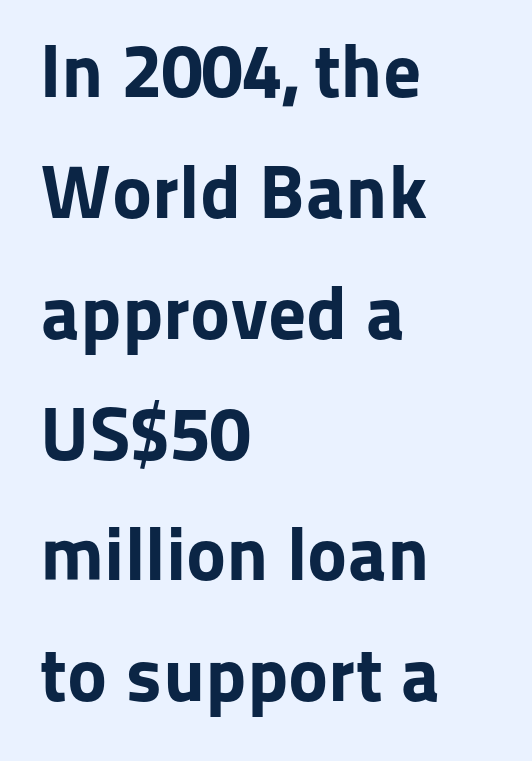
{"serif": "no", "italic": "no", "bold": "yes", "weight": "bold", "width": "normal", "stroke_contrast": "low", "x_height": "medium", "monospaced": "no", "underline": "no", "align": "left", "line_spacing": "normal", "line_spacing_ratio": 1.59, "letter_spacing": "normal", "letter_spacing_em": 0.0, "glyph_px": 76}
